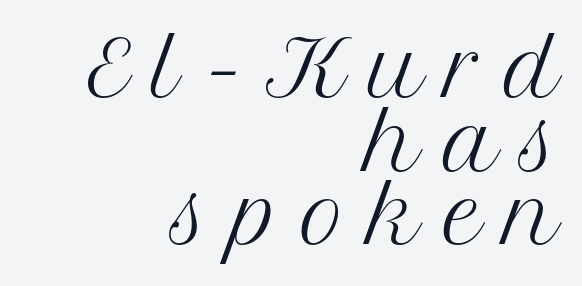
Between one letter and the next there's a generous, obvious gap. Cramped leading. Casual observation: everything's shoved over to the right. The space beneath each line is pristine and unruled. A typesetter would call this proportional, since set widths differ per character.
